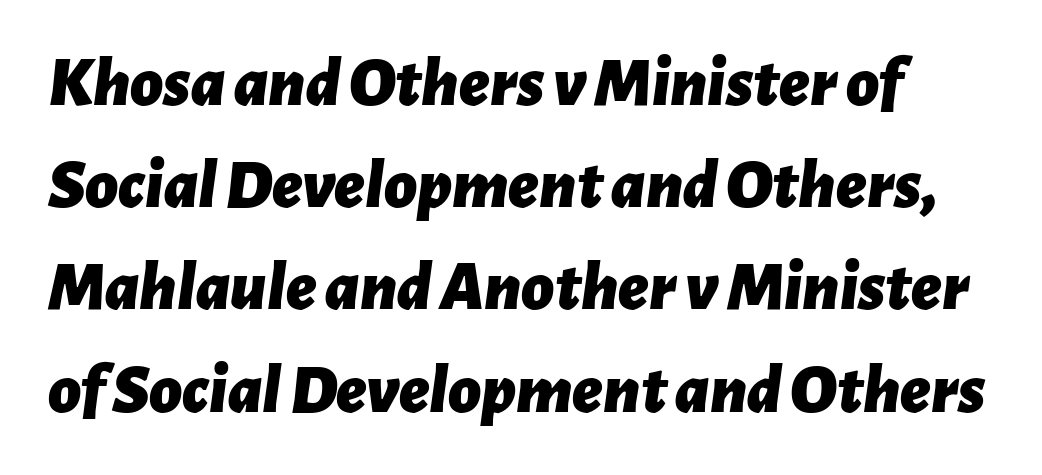
Q: Is the text bold? A: Yes.
Q: Is the text italic (slanted)? A: Yes, it leans right by about 7 degrees.
Q: Is the text underlined? A: No.
Q: Is the spacing between letters normal or unusually wide? A: Normal.
Q: Is the spacing between lines tight, normal or loose? A: Normal.
Q: Width (condensed, normal, or wide)? A: Normal.
Q: Stroke contrast? A: Low.
Q: x-height? A: Medium.
Q: Monospaced? A: No.
